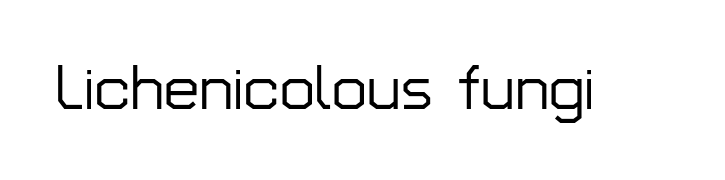
Q: Is the text italic (slanted)? A: No, it is upright.
Q: Is the typeface a serif or a sans-serif typeface? A: Sans-serif.
Q: Is the text underlined? A: No.
Q: Is the spacing between letters normal or unusually wide? A: Normal.
Q: Width (condensed, normal, or wide)? A: Normal.
Q: Stroke contrast? A: Low.
Q: x-height? A: Medium.
Q: Monospaced? A: No.
